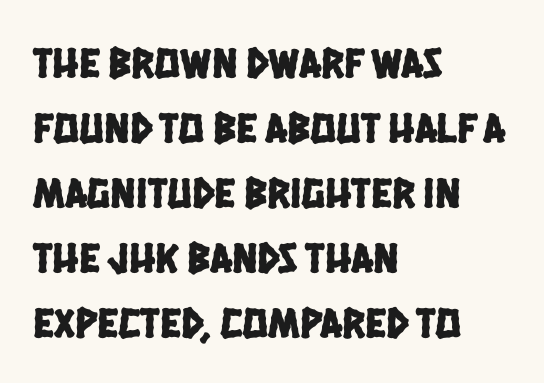
The image shows 43 px condensed sans-serif type; set left-aligned, normal line spacing (1.51x), normal letter spacing, not underlined; low stroke contrast and a large x-height.
